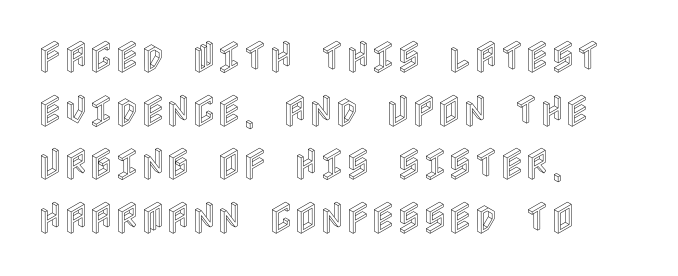
The image shows 35 px condensed type, upright; set left-aligned, normal line spacing (1.53x), normal letter spacing, not underlined; a large x-height.
